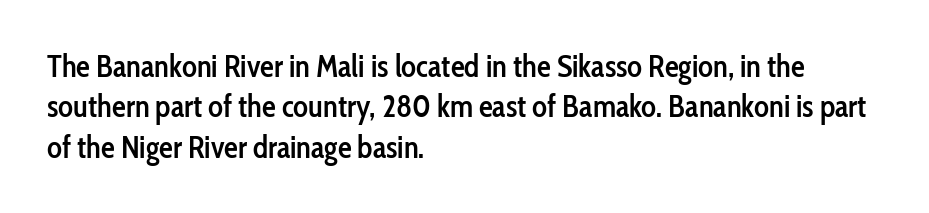
{"serif": "no", "italic": "no", "bold": "semi", "weight": "semibold", "width": "condensed", "stroke_contrast": "low", "x_height": "medium", "monospaced": "no", "underline": "no", "align": "left", "line_spacing": "normal", "line_spacing_ratio": 1.3, "letter_spacing": "normal", "letter_spacing_em": 0.0, "glyph_px": 31}
